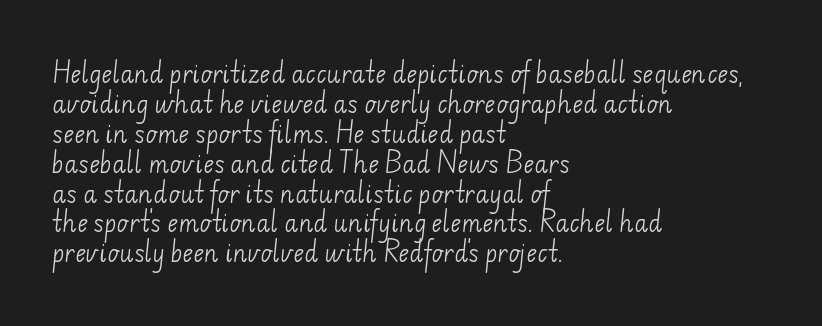
The image shows 23 px text type; set left-aligned, normal line spacing (1.3x), normal letter spacing, not underlined.
